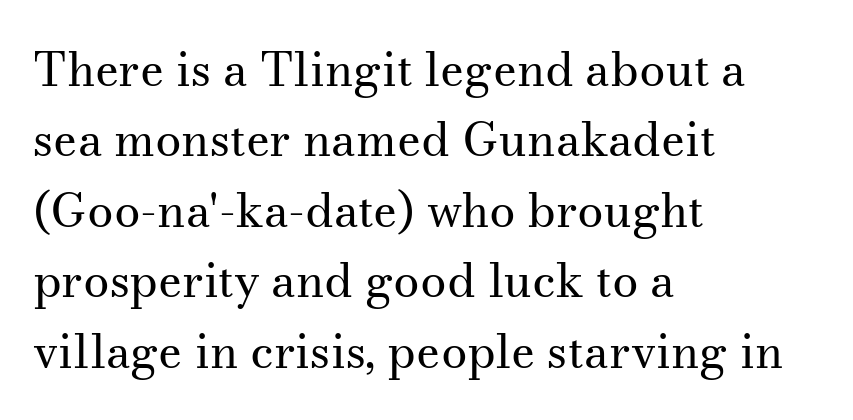
The image shows 47 px regular-weight serif type, upright; set left-aligned, normal line spacing (1.5x), normal letter spacing, not underlined; medium stroke contrast and a small x-height.
